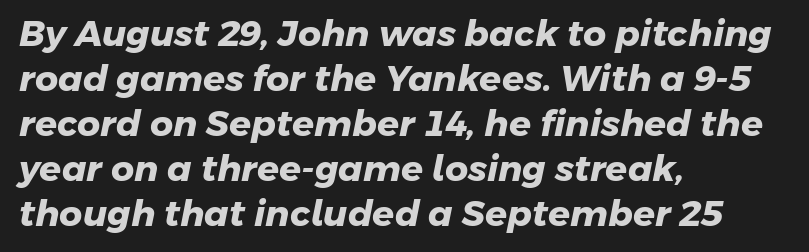
Q: Is the text bold? A: Yes.
Q: Is the typeface a serif or a sans-serif typeface? A: Sans-serif.
Q: Is the text underlined? A: No.
Q: How is the paragraph aligned? A: Left-aligned.
Q: Is the spacing between letters normal or unusually wide? A: Normal.
Q: Is the spacing between lines tight, normal or loose? A: Normal.
Q: Width (condensed, normal, or wide)? A: Normal.
Q: Stroke contrast? A: Low.
Q: x-height? A: Medium.
Q: Monospaced? A: No.
